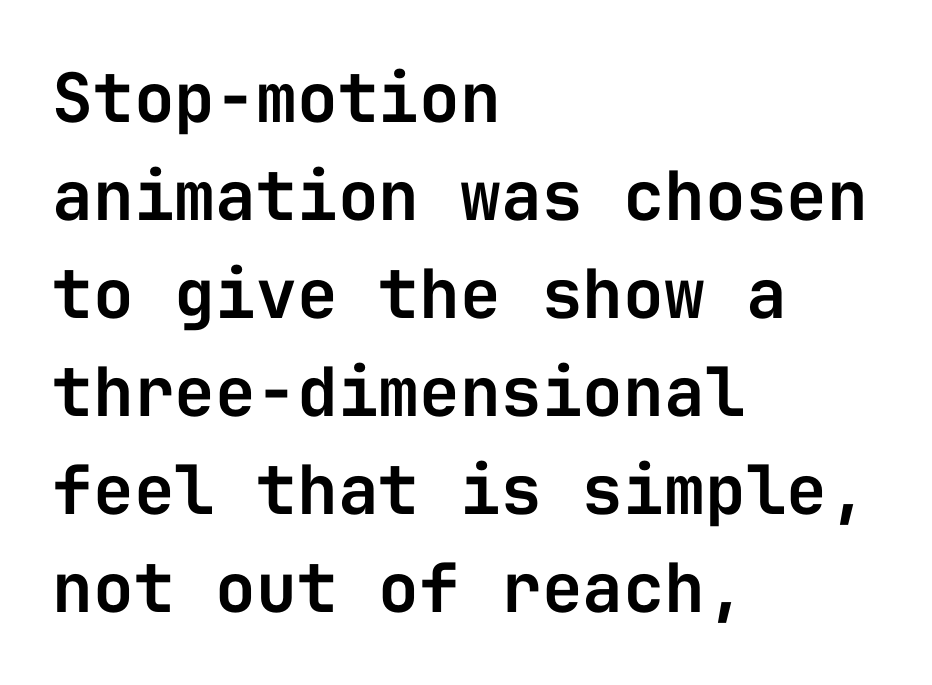
Q: Is the text italic (slanted)? A: No, it is upright.
Q: Is the typeface a serif or a sans-serif typeface? A: Sans-serif.
Q: Is the text underlined? A: No.
Q: How is the paragraph aligned? A: Left-aligned.
Q: Is the spacing between letters normal or unusually wide? A: Normal.
Q: Is the spacing between lines tight, normal or loose? A: Normal.
Q: Width (condensed, normal, or wide)? A: Normal.
Q: Stroke contrast? A: Low.
Q: x-height? A: Medium.
Q: Monospaced? A: Yes.
